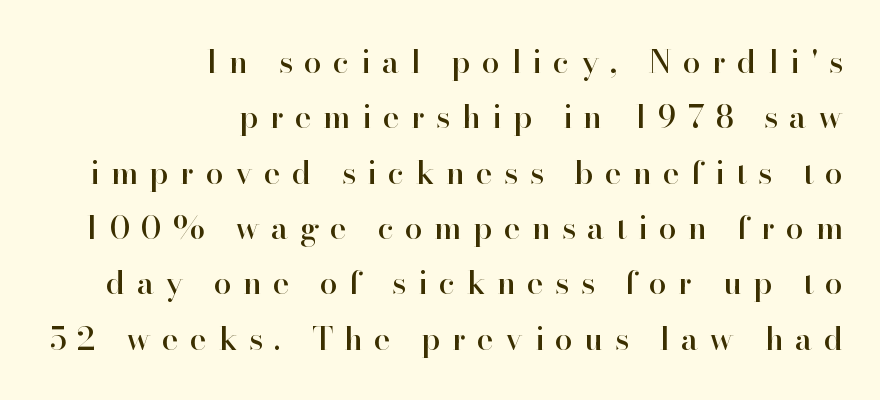
The image shows 32 px serif type, upright; set right-aligned, line spacing 1.73x, unusually wide letter spacing (+0.35 em), not underlined; high stroke contrast and a small x-height.
